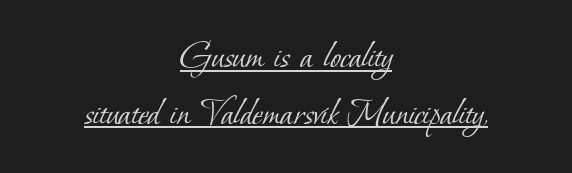
Q: Is the text bold? A: No.
Q: Is the typeface a serif or a sans-serif typeface? A: Serif.
Q: Is the text underlined? A: Yes.
Q: How is the paragraph aligned? A: Centered.
Q: Is the spacing between letters normal or unusually wide? A: Normal.
Q: Is the spacing between lines tight, normal or loose? A: Normal.
Q: Width (condensed, normal, or wide)? A: Normal.
Q: Stroke contrast? A: Low.
Q: x-height? A: Small.
Q: Monospaced? A: No.
